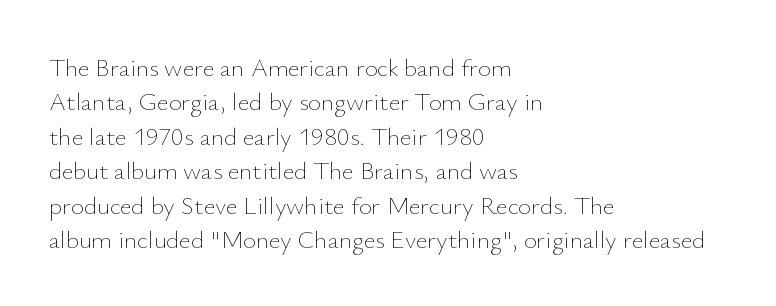
{"italic": "no", "bold": "no", "underline": "no", "align": "left", "line_spacing": "normal", "line_spacing_ratio": 1.38, "letter_spacing": "normal", "letter_spacing_em": 0.0, "glyph_px": 25}
